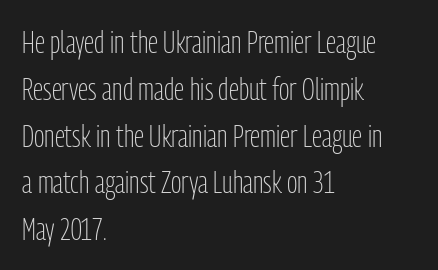
{"serif": "no", "italic": "no", "bold": "no", "weight": "light", "width": "condensed", "stroke_contrast": "low", "x_height": "medium", "monospaced": "no", "underline": "no", "align": "left", "line_spacing": "normal", "line_spacing_ratio": 1.51, "letter_spacing": "normal", "letter_spacing_em": 0.0, "glyph_px": 31}
